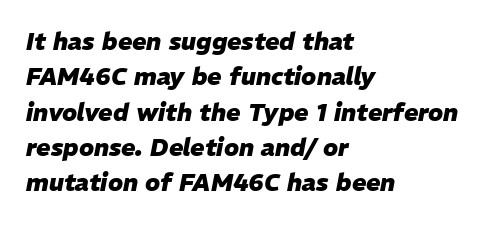
The text carries the slant typical of an italic or oblique font. Does the leading feel generous? No, just average. A classic flush-left, rag-right setting is used for this passage. The typesetting leans heavy: a genuine bold. Spacing between characters is what you'd get straight out of the box.
